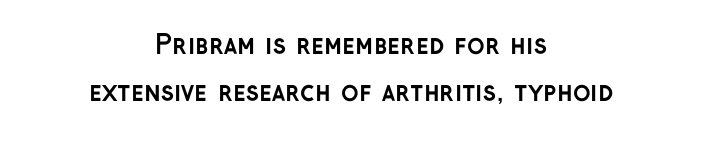
The image shows 26 px bold type, upright; set centered, line spacing 1.82x, normal letter spacing, not underlined.
